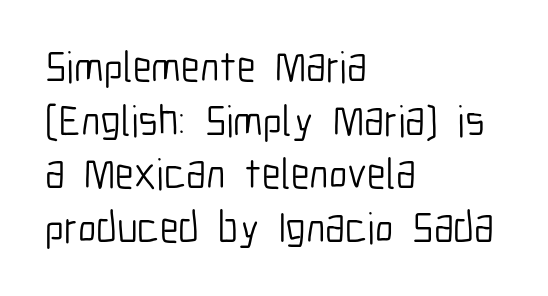
The image shows 43 px light, condensed sans-serif type, upright; set left-aligned, normal line spacing (1.25x), normal letter spacing, not underlined; low stroke contrast and a medium x-height.
